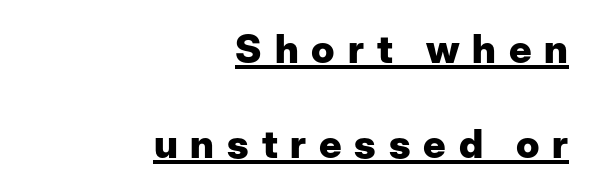
The image shows 39 px heavy sans-serif type, upright; set right-aligned, loose line spacing (2.44x), unusually wide letter spacing (+0.33 em), underlined; low stroke contrast and a medium x-height.
